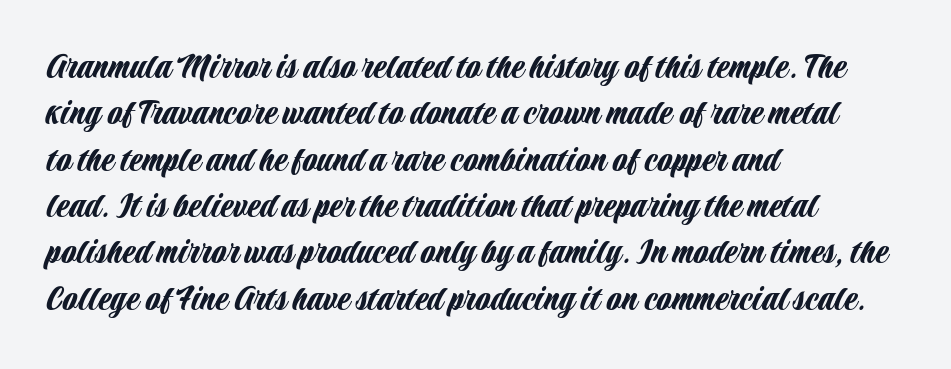
The face used here is proportionally spaced, like ordinary book or web type. The typesetter chose a ragged-right arrangement here. Underlining? Definitely not there. Stroke terminals: plain, sans-serif.
